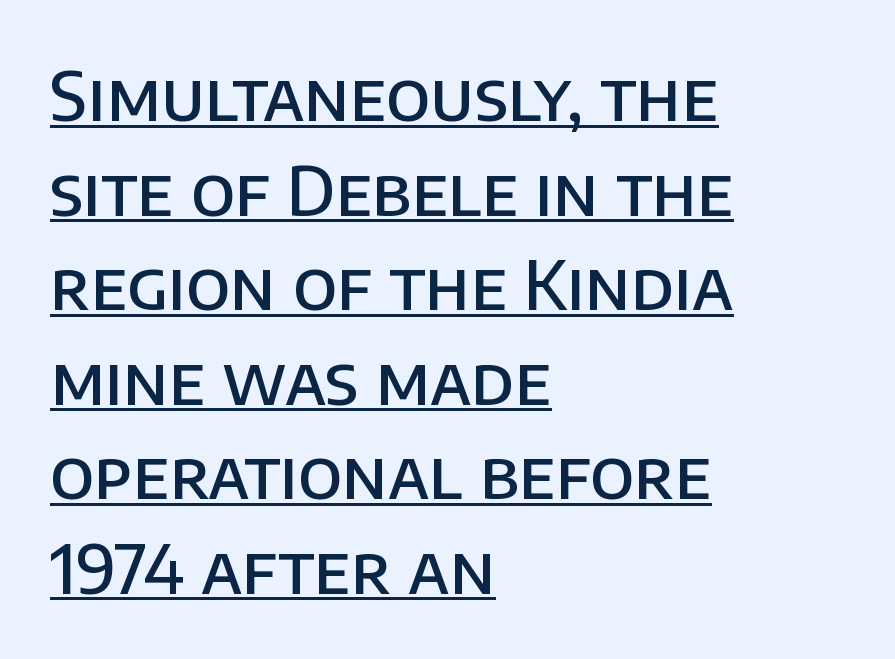
Q: Is the text bold? A: Semi-bold.
Q: Is the text italic (slanted)? A: No, it is upright.
Q: Is the typeface a serif or a sans-serif typeface? A: Sans-serif.
Q: Is the text underlined? A: Yes.
Q: How is the paragraph aligned? A: Left-aligned.
Q: Is the spacing between letters normal or unusually wide? A: Normal.
Q: Is the spacing between lines tight, normal or loose? A: Normal.
Q: Width (condensed, normal, or wide)? A: Normal.
Q: Stroke contrast? A: Low.
Q: x-height? A: Large.
Q: Monospaced? A: No.
